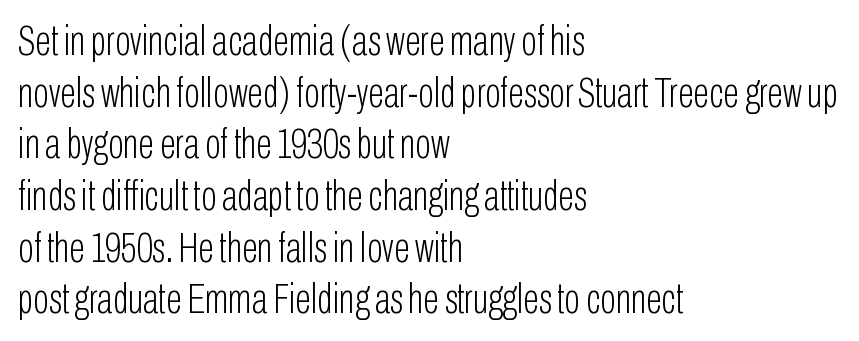
Q: Is the text bold? A: No.
Q: Is the text italic (slanted)? A: No, it is upright.
Q: Is the typeface a serif or a sans-serif typeface? A: Sans-serif.
Q: Is the text underlined? A: No.
Q: How is the paragraph aligned? A: Left-aligned.
Q: Is the spacing between letters normal or unusually wide? A: Normal.
Q: Width (condensed, normal, or wide)? A: Condensed.
Q: Stroke contrast? A: Low.
Q: x-height? A: Medium.
Q: Monospaced? A: No.
